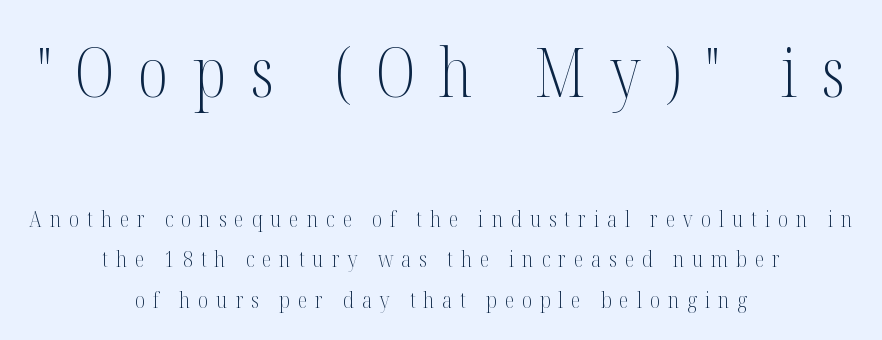
The image shows 67 px light, condensed serif type, upright; set centered, line spacing 1.85x, unusually wide letter spacing (+0.36 em), not underlined; the first (top) block is 3.05x larger; medium stroke contrast and a medium x-height.
